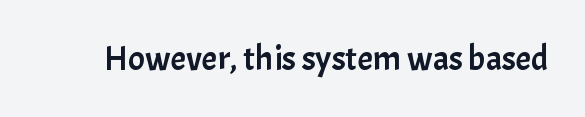
{"serif": "no", "italic": "no", "width": "normal", "stroke_contrast": "low", "x_height": "medium", "monospaced": "no", "underline": "no", "letter_spacing": "normal", "letter_spacing_em": 0.0, "glyph_px": 35}
